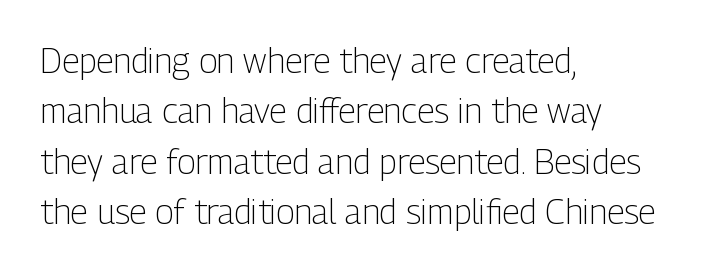
The strip under each line holds only bare page. The passage shown stacks its lines at a standard gap. Italic: no, the glyphs are upright roman. Words appear dense and cohesive because spacing is normal. This sample uses a sans-serif face.
